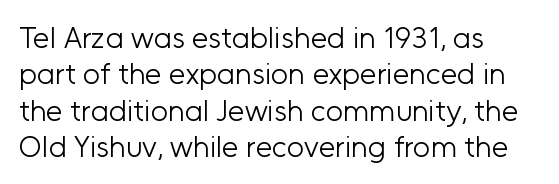
Q: Is the text bold? A: No.
Q: Is the text italic (slanted)? A: No, it is upright.
Q: Is the typeface a serif or a sans-serif typeface? A: Sans-serif.
Q: Is the text underlined? A: No.
Q: How is the paragraph aligned? A: Left-aligned.
Q: Is the spacing between letters normal or unusually wide? A: Normal.
Q: Width (condensed, normal, or wide)? A: Normal.
Q: Stroke contrast? A: Low.
Q: x-height? A: Medium.
Q: Monospaced? A: No.
